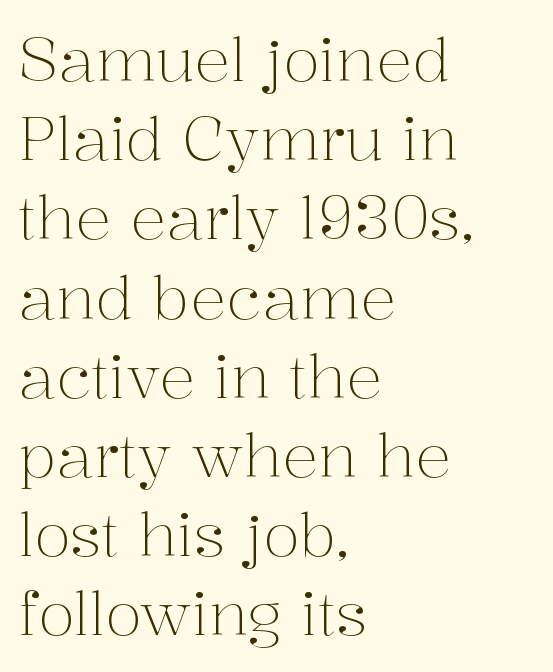
{"serif": "yes", "italic": "no", "bold": "no", "weight": "light", "width": "normal", "stroke_contrast": "medium", "x_height": "medium", "monospaced": "no", "underline": "no", "align": "left", "line_spacing": "normal", "line_spacing_ratio": 1.32, "letter_spacing": "normal", "letter_spacing_em": 0.0, "glyph_px": 60}
